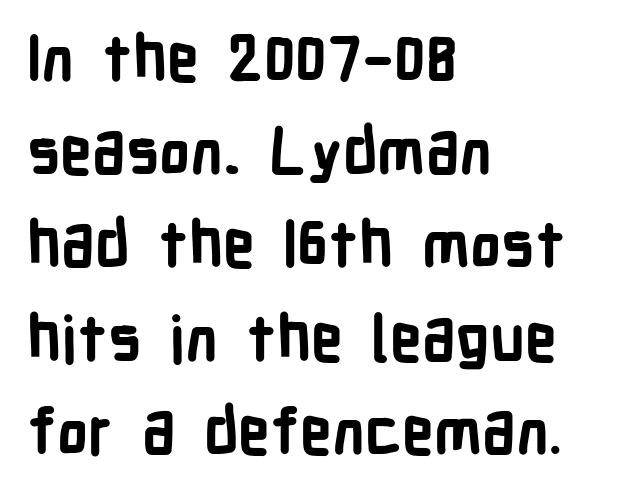
{"serif": "no", "italic": "no", "bold": "yes", "weight": "bold", "width": "condensed", "stroke_contrast": "low", "x_height": "medium", "monospaced": "no", "underline": "no", "align": "left", "line_spacing": "normal", "line_spacing_ratio": 1.48, "letter_spacing": "normal", "letter_spacing_em": 0.0, "glyph_px": 63}
